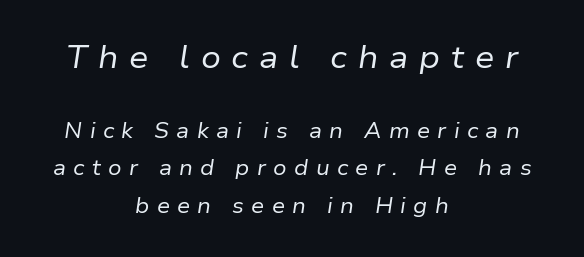
Q: Is the text bold? A: No.
Q: Is the text italic (slanted)? A: Yes, it leans right by about 9 degrees.
Q: Is the text underlined? A: No.
Q: How is the paragraph aligned? A: Centered.
Q: Is the spacing between letters normal or unusually wide? A: Unusually wide.
Q: Which block of text is set in a larger size, the first (top) or the second (bottom)? A: The first (top) one.
Q: Width (condensed, normal, or wide)? A: Normal.
Q: Stroke contrast? A: Low.
Q: x-height? A: Medium.
Q: Monospaced? A: No.
